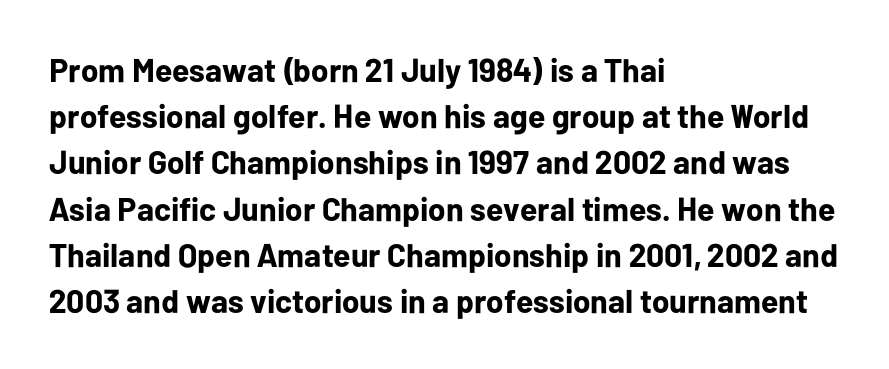
Q: Is the text bold? A: Yes.
Q: Is the text italic (slanted)? A: No, it is upright.
Q: Is the typeface a serif or a sans-serif typeface? A: Sans-serif.
Q: Is the text underlined? A: No.
Q: How is the paragraph aligned? A: Left-aligned.
Q: Is the spacing between letters normal or unusually wide? A: Normal.
Q: Is the spacing between lines tight, normal or loose? A: Normal.
Q: Width (condensed, normal, or wide)? A: Normal.
Q: Stroke contrast? A: Low.
Q: x-height? A: Medium.
Q: Monospaced? A: No.
